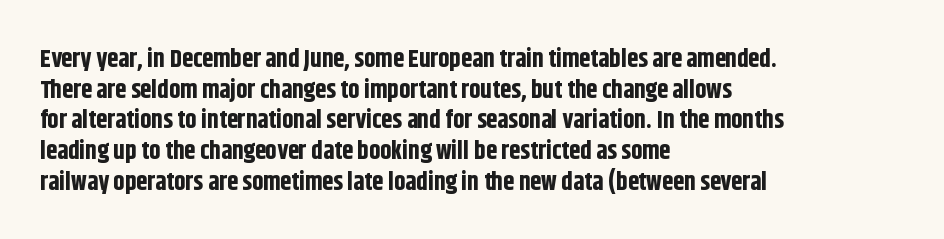
In CSS terms this would be text-align: left. Anything drawn beneath the words? Only blank space. Posture: upright roman. As a designer I'd log this as weight 700, bold.
